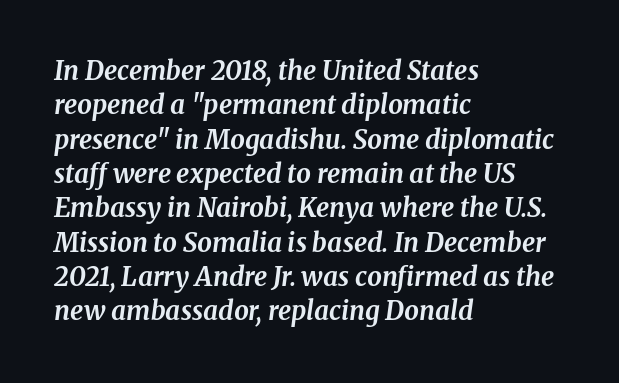
The rendering anchors every line to the left-hand side. Normally led — the rows are evenly, conventionally spaced. There's an unmistakable incline to the writing here. Nobody drew a line under any word here. Each glyph is drawn with heavy, bold strokes. Each word holds together tightly as a unit, with standard inter-letter gaps.
